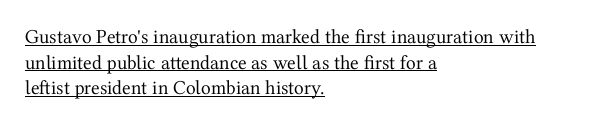
The rows are spaced the way most documents space them. The specimen includes a rule beneath the text block's lines. Heft: none added — not bold. A typesetter would call this zero additional tracking. Line beginnings align vertically; line endings do not.
